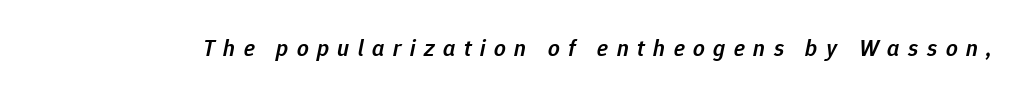
Strokes here are thickened, but only to semibold level. The passage shown has open, widely tracked lettering throughout. Observe the lean: these are italic letterforms. The strip under each line holds only bare page.
